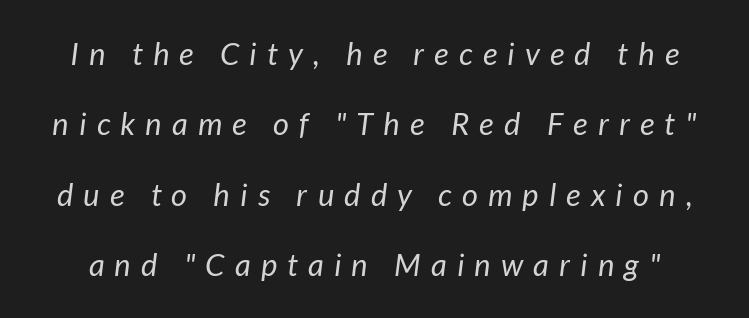
{"italic": "yes", "lean": "right", "slant_degrees": 7, "bold": "no", "weight": "regular", "width": "normal", "stroke_contrast": "low", "x_height": "medium", "monospaced": "no", "underline": "no", "line_spacing": "loose", "line_spacing_ratio": 2.27, "letter_spacing": "wide", "letter_spacing_em": 0.33, "glyph_px": 31}
